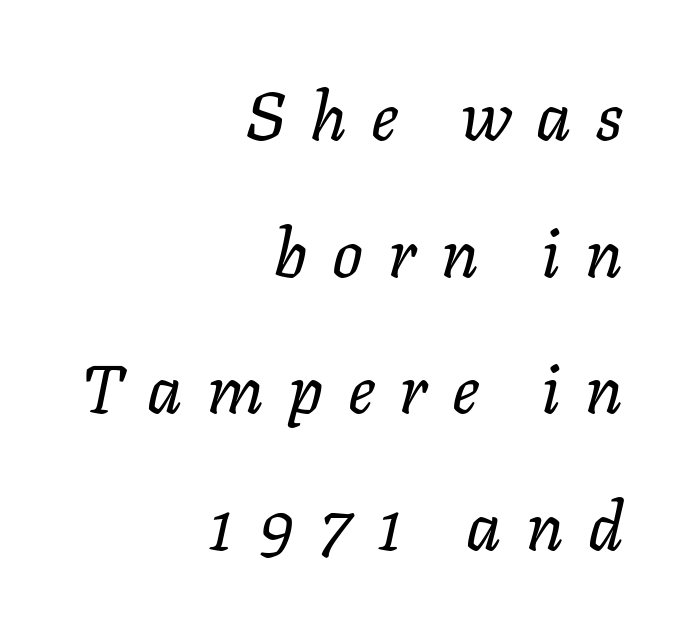
{"italic": "yes", "lean": "right", "slant_degrees": 11, "bold": "no", "weight": "regular", "width": "normal", "stroke_contrast": "low", "x_height": "medium", "monospaced": "no", "underline": "no", "align": "right", "line_spacing": "loose", "line_spacing_ratio": 2.01, "letter_spacing": "wide", "letter_spacing_em": 0.36, "glyph_px": 68}
